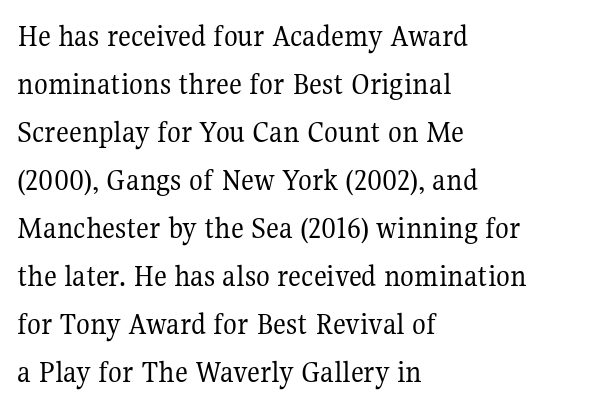
Q: Is the text bold? A: No.
Q: Is the text italic (slanted)? A: No, it is upright.
Q: Is the typeface a serif or a sans-serif typeface? A: Serif.
Q: Is the text underlined? A: No.
Q: How is the paragraph aligned? A: Left-aligned.
Q: Is the spacing between letters normal or unusually wide? A: Normal.
Q: Is the spacing between lines tight, normal or loose? A: Normal.
Q: Width (condensed, normal, or wide)? A: Normal.
Q: Stroke contrast? A: Medium.
Q: x-height? A: Medium.
Q: Monospaced? A: No.
